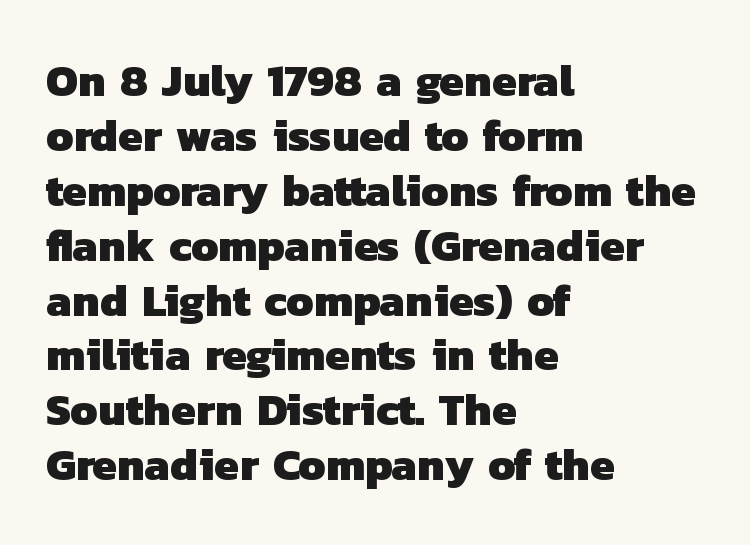
Q: Is the text bold? A: Yes.
Q: Is the typeface a serif or a sans-serif typeface? A: Sans-serif.
Q: Is the text underlined? A: No.
Q: How is the paragraph aligned? A: Left-aligned.
Q: Is the spacing between letters normal or unusually wide? A: Normal.
Q: Width (condensed, normal, or wide)? A: Normal.
Q: Stroke contrast? A: Low.
Q: x-height? A: Medium.
Q: Monospaced? A: No.
